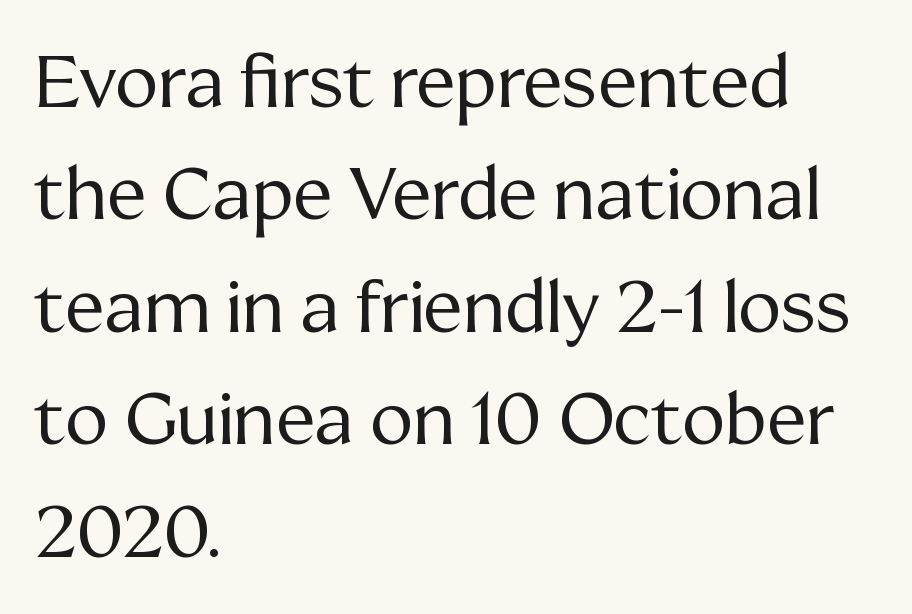
Q: Is the text bold? A: No.
Q: Is the text italic (slanted)? A: No, it is upright.
Q: Is the typeface a serif or a sans-serif typeface? A: Serif.
Q: Is the text underlined? A: No.
Q: How is the paragraph aligned? A: Left-aligned.
Q: Is the spacing between letters normal or unusually wide? A: Normal.
Q: Is the spacing between lines tight, normal or loose? A: Normal.
Q: Width (condensed, normal, or wide)? A: Normal.
Q: Stroke contrast? A: Medium.
Q: x-height? A: Medium.
Q: Monospaced? A: No.
